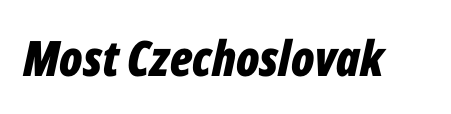
Look at the tracking — it's just the regular setting, nothing added. Looking at the ascenders, they clearly lean. Bare-footed words on every line. Chunky letters — that's bold for sure. Think of a printed novel: that variable character pitch is what you see here.
